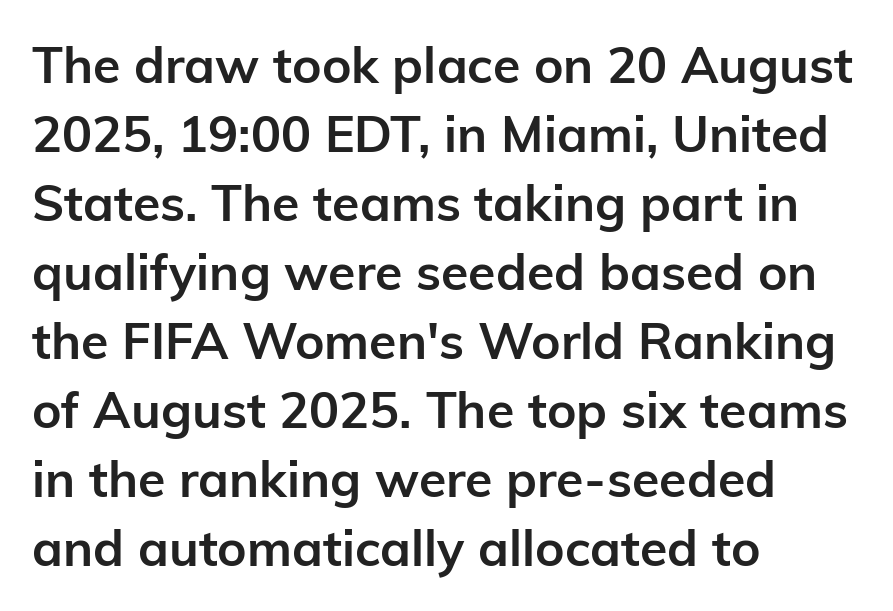
{"serif": "no", "italic": "no", "bold": "yes", "weight": "semibold", "width": "normal", "stroke_contrast": "low", "x_height": "medium", "monospaced": "no", "underline": "no", "align": "left", "line_spacing": "normal", "line_spacing_ratio": 1.38, "letter_spacing": "normal", "letter_spacing_em": 0.0, "glyph_px": 50}
